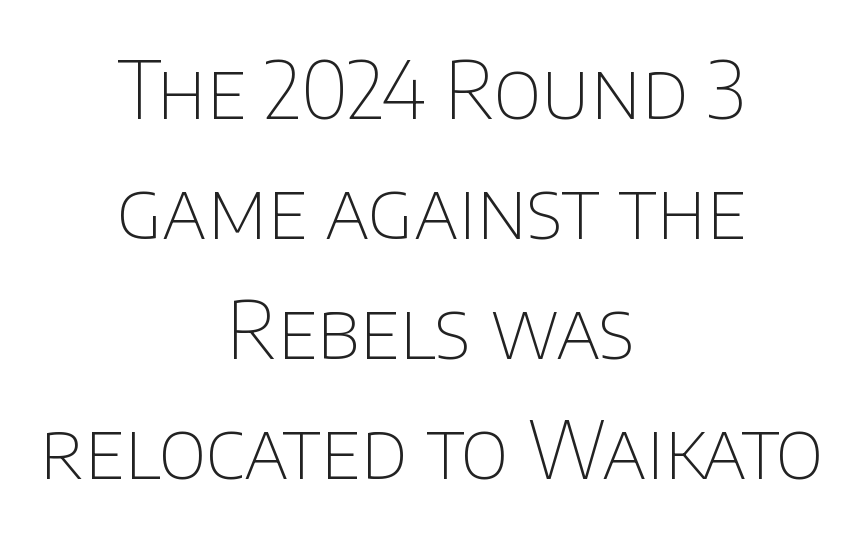
Designer's note — italics off, roman on. Looks like regular typesetting: each glyph gets only the width it needs. Examine the stroke ends and you'll find no serifs. Teacher's note: observe the equal gaps on both sides — that is centered alignment.
